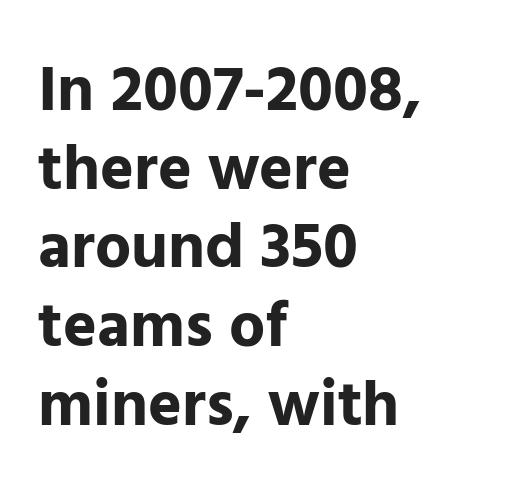
Do the characters align in a grid? No, the font is proportional. The letters stand upright; this is a roman face. Honestly, the letter spacing is just normal — you wouldn't notice it. These words are printed bold, with thick strokes throughout. The strip under each line holds only bare page. Each line starts at the same left margin while the right side varies.
